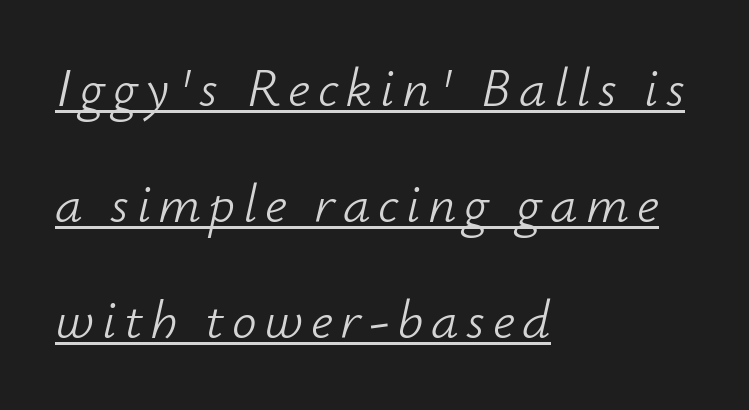
Q: Is the text bold? A: No.
Q: Is the text italic (slanted)? A: Yes, it leans right by about 12 degrees.
Q: Is the text underlined? A: Yes.
Q: How is the paragraph aligned? A: Left-aligned.
Q: Is the spacing between lines tight, normal or loose? A: Loose.
Q: Width (condensed, normal, or wide)? A: Normal.
Q: Stroke contrast? A: Low.
Q: x-height? A: Small.
Q: Monospaced? A: No.
